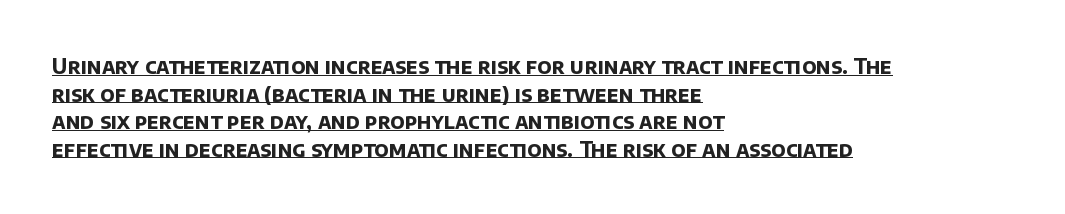
{"bold": "yes", "underline": "yes", "align": "left", "line_spacing": "normal", "line_spacing_ratio": 1.31, "letter_spacing": "normal", "letter_spacing_em": 0.0, "glyph_px": 21}
